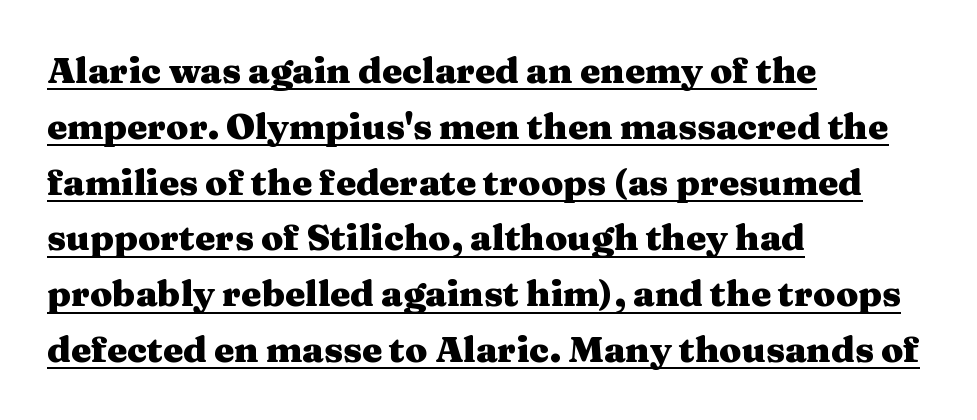
{"serif": "yes", "italic": "no", "bold": "yes", "weight": "heavy", "width": "wide", "stroke_contrast": "medium", "x_height": "medium", "monospaced": "no", "underline": "yes", "align": "left", "line_spacing": "normal", "line_spacing_ratio": 1.55, "letter_spacing": "normal", "letter_spacing_em": 0.0, "glyph_px": 36}
